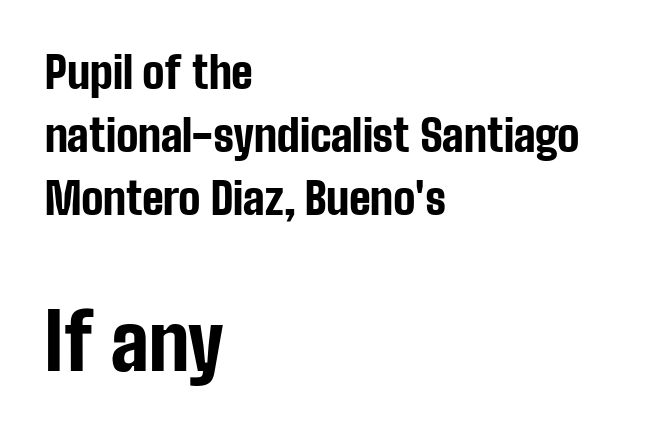
{"serif": "no", "italic": "no", "bold": "yes", "weight": "bold", "width": "condensed", "stroke_contrast": "low", "x_height": "medium", "monospaced": "no", "underline": "no", "align": "left", "line_spacing": "normal", "line_spacing_ratio": 1.43, "letter_spacing": "normal", "letter_spacing_em": 0.0, "larger_block": "second", "size_ratio": 1.75, "glyph_px": 77}
